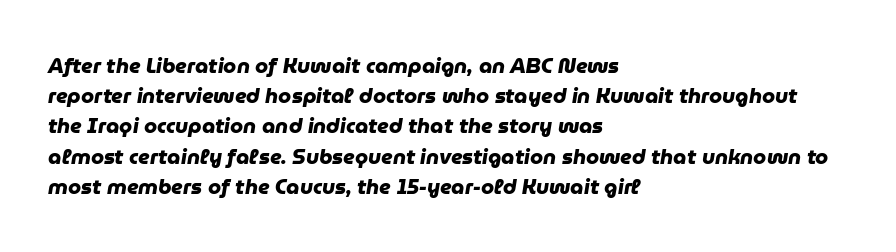
The image shows 21 px bold type; set left-aligned, normal line spacing (1.44x), normal letter spacing, not underlined.
